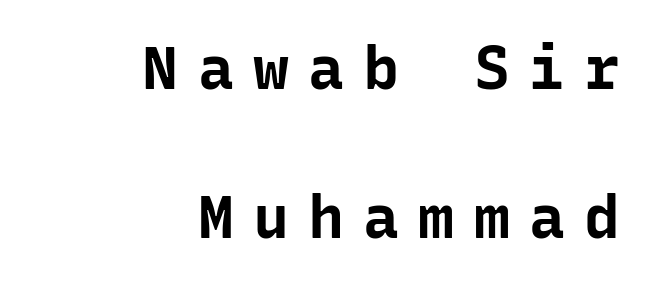
The image shows 60 px bold sans-serif type, upright, monospaced; set right-aligned, loose line spacing (2.49x), unusually wide letter spacing (+0.32 em), not underlined; low stroke contrast and a medium x-height.
